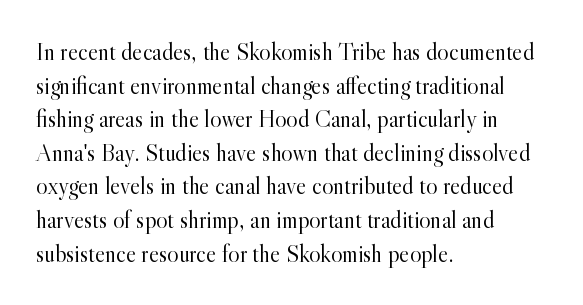
{"italic": "no", "bold": "no", "underline": "no", "align": "left", "line_spacing": "normal", "line_spacing_ratio": 1.4, "letter_spacing": "normal", "letter_spacing_em": 0.0, "glyph_px": 24}
